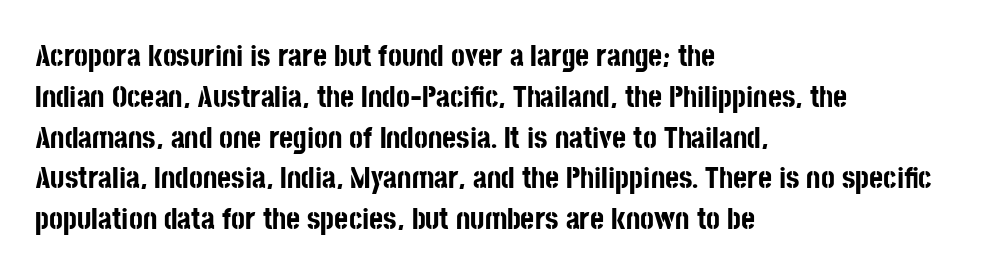
The image shows 30 px bold, condensed sans-serif type, upright; set left-aligned, normal line spacing (1.36x), normal letter spacing, not underlined; low stroke contrast and a large x-height.
